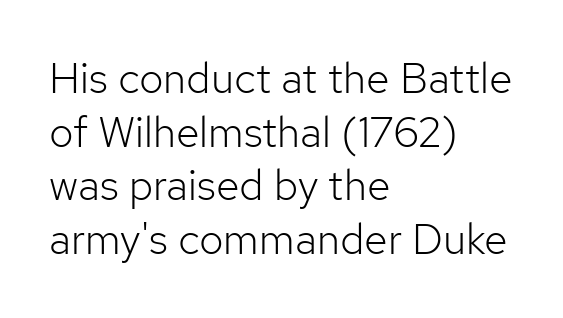
{"serif": "no", "italic": "no", "bold": "no", "weight": "light", "width": "normal", "stroke_contrast": "low", "x_height": "medium", "monospaced": "no", "underline": "no", "align": "left", "line_spacing": "normal", "line_spacing_ratio": 1.25, "letter_spacing": "normal", "letter_spacing_em": 0.0, "glyph_px": 43}
